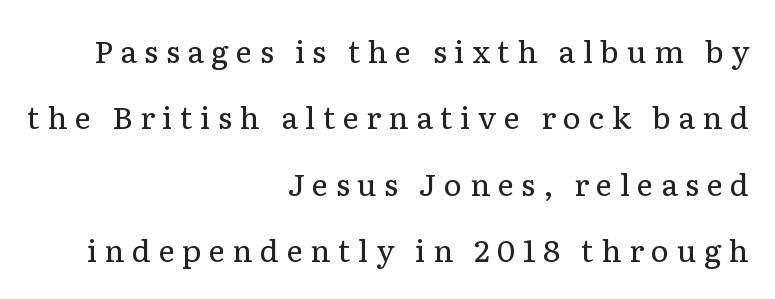
{"serif": "yes", "italic": "no", "bold": "no", "weight": "regular", "width": "normal", "stroke_contrast": "low", "x_height": "medium", "monospaced": "no", "underline": "no", "align": "right", "line_spacing": "loose", "line_spacing_ratio": 2.14, "letter_spacing": "wide", "letter_spacing_em": 0.24, "glyph_px": 31}
